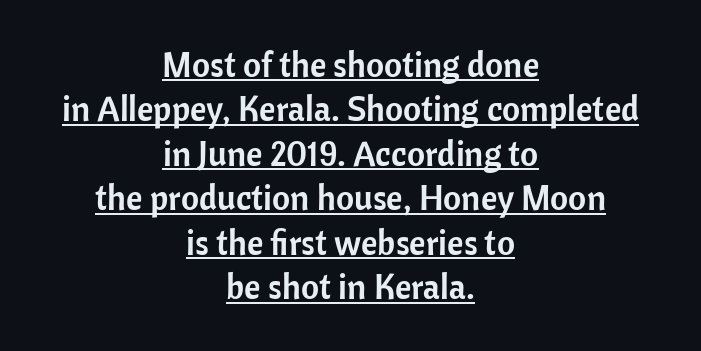
Students, observe: this is what conventionally led text looks like. The letters advance in unequal steps, a hallmark of proportional type. The rag falls on both sides of this text block equally. Emphasis is given by a line drawn under the lettering.
